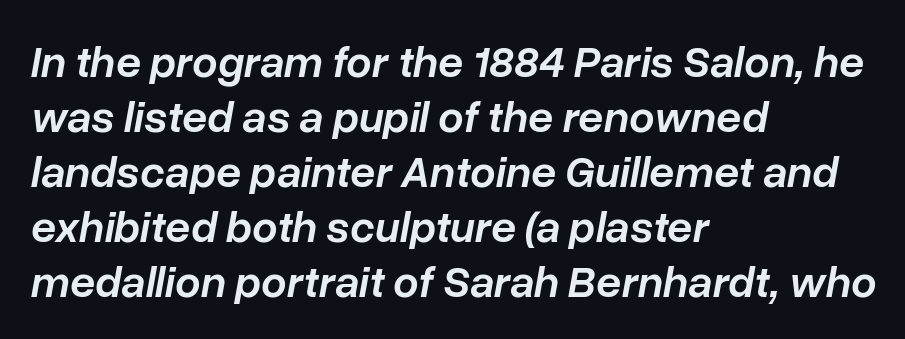
You could call the tracking neutral — neither tight nor loose. The whole block is typeset with a tilt. Glance below the letters and you will spot only blank space. The typesetting leans somewhat heavy: a semibold.
